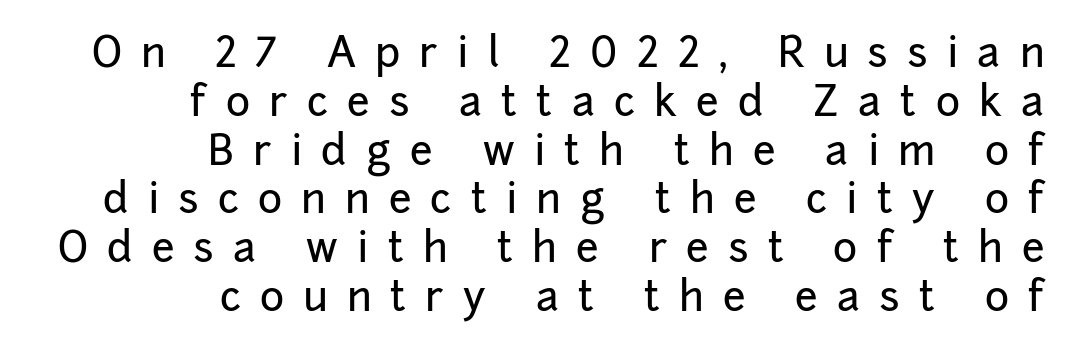
The image shows 41 px sans-serif type, upright; set right-aligned, line spacing 1.19x, unusually wide letter spacing (+0.47 em), not underlined; low stroke contrast and a medium x-height.
